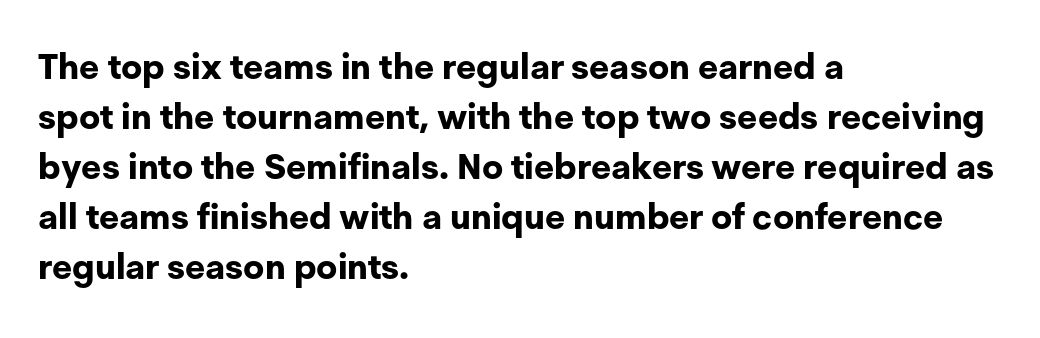
If you drew a line through each stem, it would be perfectly vertical. Is the letter spacing exaggerated? No — it looks like the ordinary default. Visually the block forms a straight wall on the left and a jagged coastline on the right. Are there feet on the stems? There aren't — it's a sans. The rendering uses a bold face; every stroke is thick and dark. Here the designer chose a conventional face with non-uniform glyph widths.
